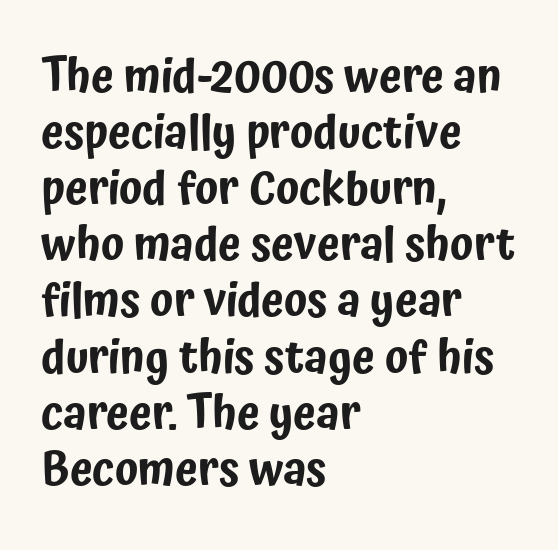
Q: Is the text italic (slanted)? A: No, it is upright.
Q: Is the typeface a serif or a sans-serif typeface? A: Sans-serif.
Q: Is the text underlined? A: No.
Q: How is the paragraph aligned? A: Left-aligned.
Q: Is the spacing between letters normal or unusually wide? A: Normal.
Q: Width (condensed, normal, or wide)? A: Condensed.
Q: Stroke contrast? A: Low.
Q: x-height? A: Medium.
Q: Monospaced? A: No.
